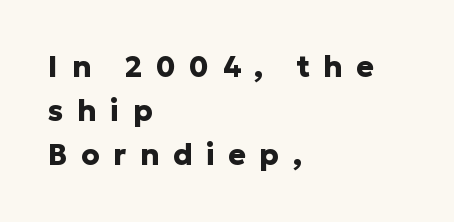
The image shows 29 px heavy sans-serif type, upright; set left-aligned, normal line spacing (1.52x), unusually wide letter spacing (+0.47 em), not underlined; low stroke contrast and a medium x-height.
